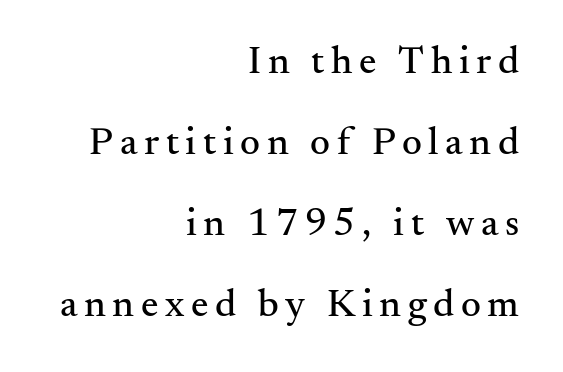
The image shows 39 px serif type, upright; set right-aligned, loose line spacing (2.08x), not underlined; medium stroke contrast and a small x-height.
